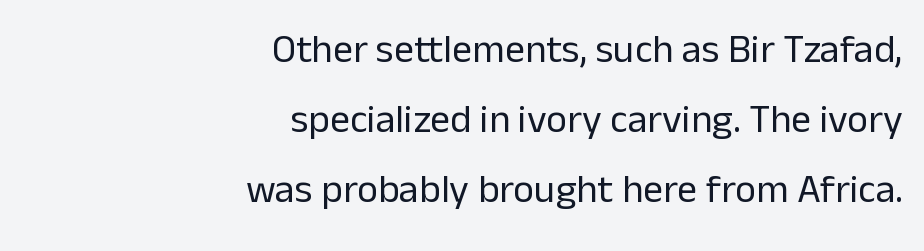
The image shows 40 px regular-weight sans-serif type, upright; set right-aligned, line spacing 1.75x, normal letter spacing, not underlined; low stroke contrast and a medium x-height.
